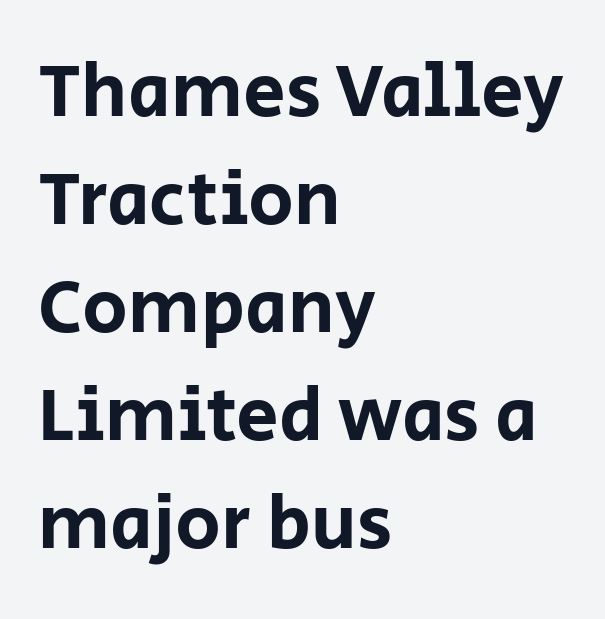
The passage shown stacks its lines at a standard gap. Horizontal alignment here is leftward, the default for most running prose. You could call the tracking neutral — neither tight nor loose. The baseline area is clear. Posture: straight, roman, zero tilt.
